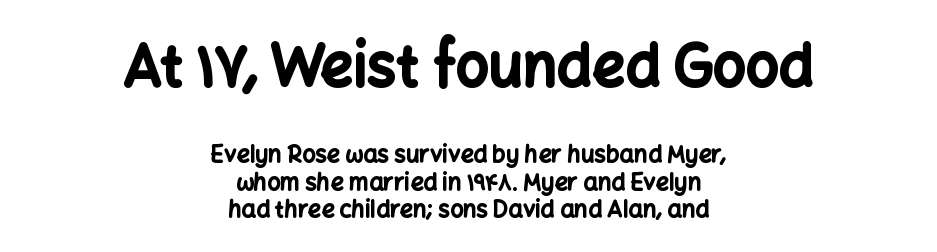
Q: Is the text bold? A: Yes.
Q: Is the text italic (slanted)? A: No, it is upright.
Q: Is the typeface a serif or a sans-serif typeface? A: Sans-serif.
Q: Is the text underlined? A: No.
Q: How is the paragraph aligned? A: Centered.
Q: Is the spacing between letters normal or unusually wide? A: Normal.
Q: Which block of text is set in a larger size, the first (top) or the second (bottom)? A: The first (top) one.
Q: Width (condensed, normal, or wide)? A: Normal.
Q: Stroke contrast? A: Low.
Q: x-height? A: Medium.
Q: Monospaced? A: No.
